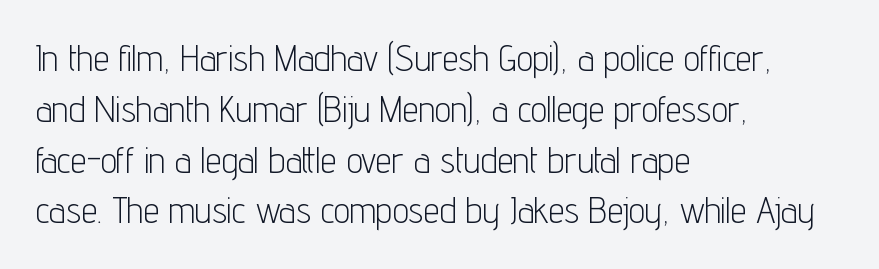
{"serif": "no", "italic": "no", "bold": "no", "weight": "light", "width": "condensed", "stroke_contrast": "low", "x_height": "medium", "monospaced": "no", "underline": "no", "align": "left", "line_spacing": "normal", "line_spacing_ratio": 1.41, "letter_spacing": "normal", "letter_spacing_em": 0.0, "glyph_px": 36}
